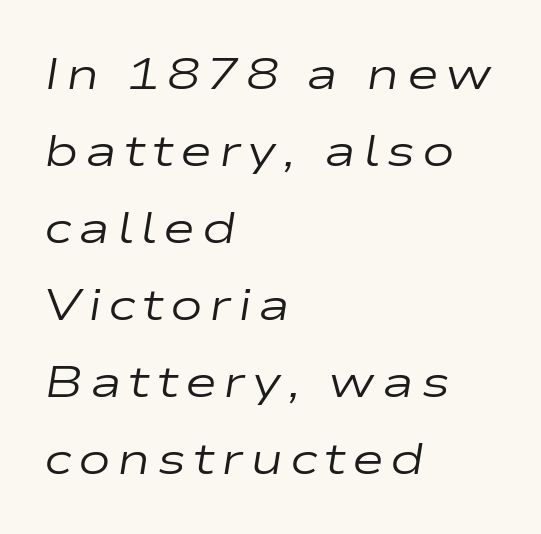
Horizontal alignment here is leftward, the default for most running prose. Varying glyph widths throughout — classic text-font behaviour. The face used here has a pronounced slope to its letters. Think standard paragraph weight, or any step lighter than that. No word sits above an underline.
